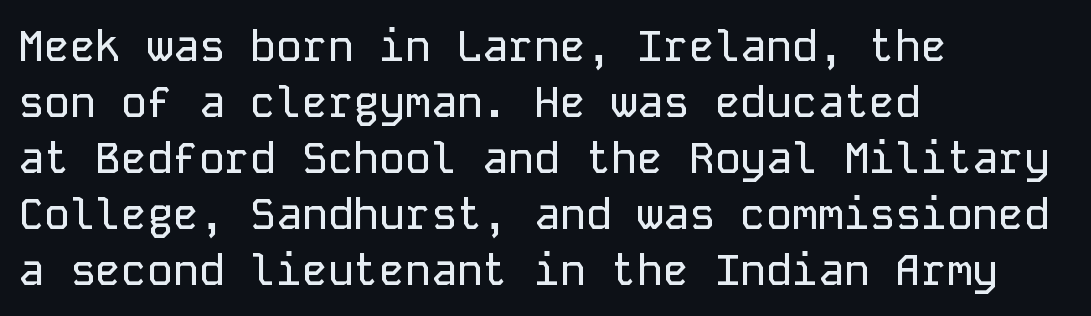
What stands out about the letter spacing? Nothing — it is the standard amount. Every stem runs plumb, perpendicular to the baseline. Anything drawn beneath the words? Only blank space. The typeface chosen for these lines omits serifs. Successive baselines arrive at the customary interval. This rendering uses left alignment, leaving the right contour irregular.
